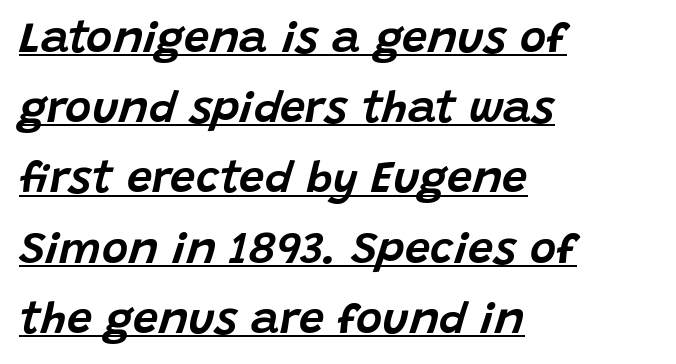
The image shows 45 px text type, italic (leaning right); set left-aligned, normal line spacing (1.56x), normal letter spacing, underlined; low stroke contrast and a large x-height.
